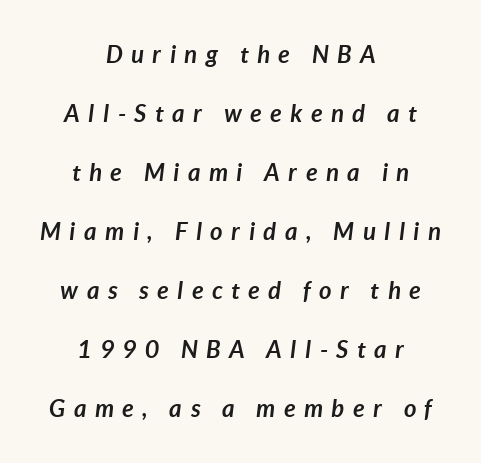
The image shows 24 px bold type, italic (leaning right); set centered, loose line spacing (2.46x), unusually wide letter spacing (+0.36 em), not underlined.
